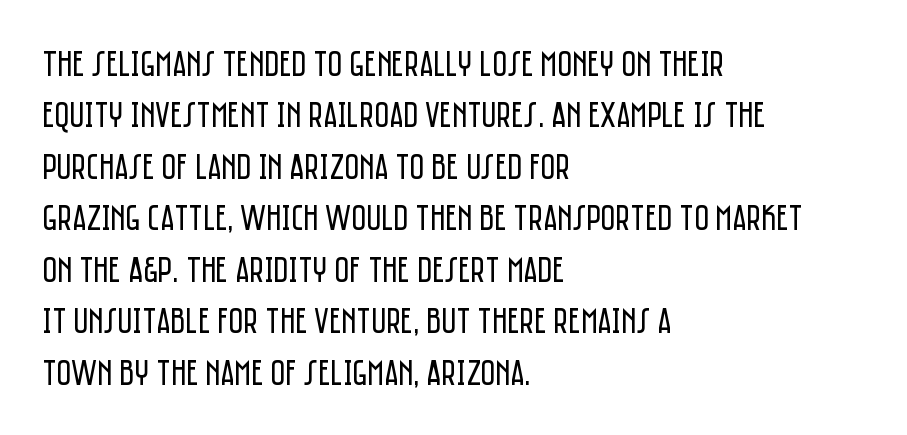
{"serif": "no", "italic": "no", "bold": "no", "weight": "regular", "width": "condensed", "stroke_contrast": "low", "x_height": "large", "monospaced": "no", "underline": "no", "align": "left", "line_spacing": "normal", "line_spacing_ratio": 1.43, "letter_spacing": "normal", "letter_spacing_em": 0.0, "glyph_px": 36}
